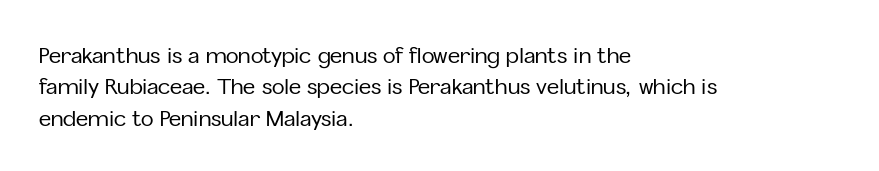
The image shows 21 px text type, upright; set left-aligned, normal line spacing (1.49x), normal letter spacing, not underlined.
